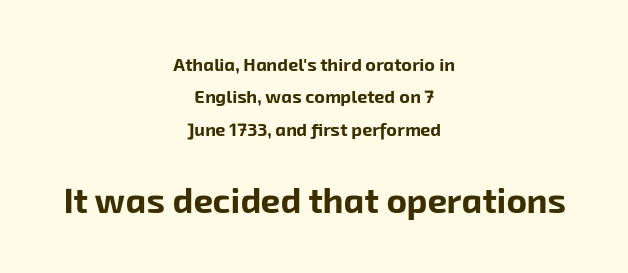
The image shows 35 px bold sans-serif type; set centered, line spacing 1.8x, normal letter spacing, not underlined; the second (bottom) block is 1.94x larger; low stroke contrast and a medium x-height.
